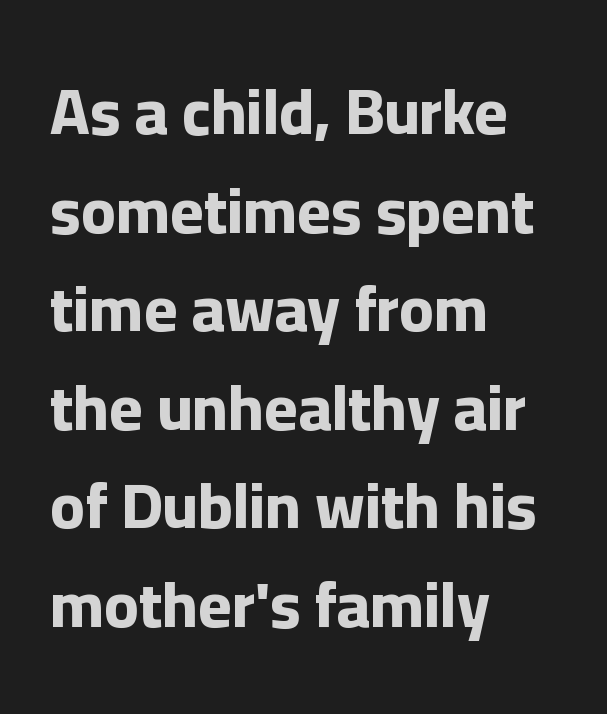
{"serif": "no", "italic": "no", "bold": "yes", "weight": "bold", "width": "normal", "stroke_contrast": "low", "x_height": "medium", "monospaced": "no", "underline": "no", "align": "left", "line_spacing": "normal", "line_spacing_ratio": 1.54, "letter_spacing": "normal", "letter_spacing_em": 0.0, "glyph_px": 64}
